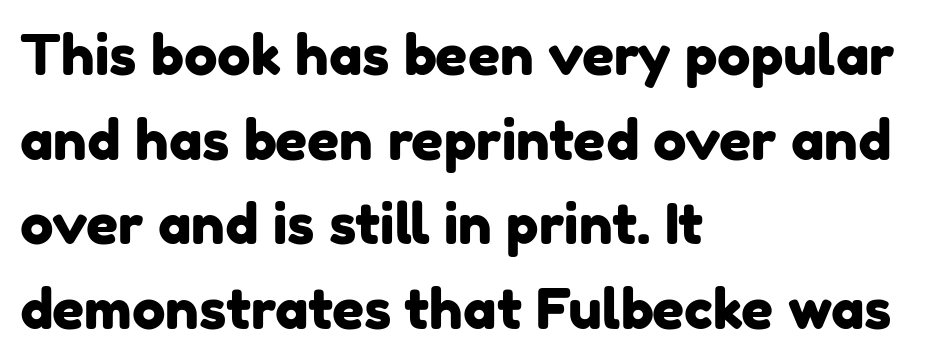
Q: Is the typeface a serif or a sans-serif typeface? A: Sans-serif.
Q: Is the text underlined? A: No.
Q: How is the paragraph aligned? A: Left-aligned.
Q: Is the spacing between letters normal or unusually wide? A: Normal.
Q: Is the spacing between lines tight, normal or loose? A: Normal.
Q: Width (condensed, normal, or wide)? A: Normal.
Q: Stroke contrast? A: Low.
Q: x-height? A: Medium.
Q: Monospaced? A: No.
